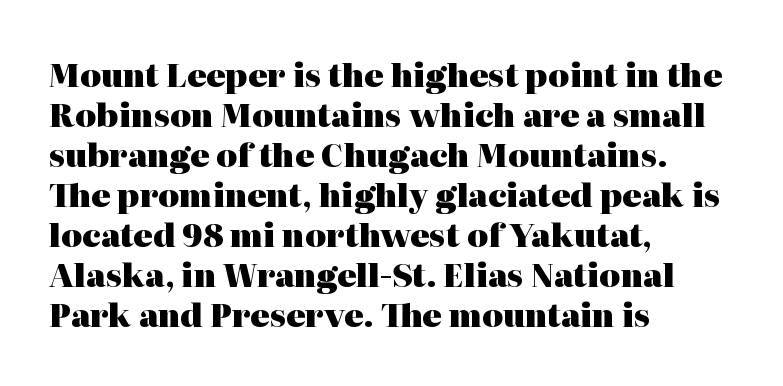
{"serif": "yes", "italic": "no", "bold": "yes", "weight": "heavy", "width": "normal", "stroke_contrast": "high", "x_height": "medium", "monospaced": "no", "underline": "no", "align": "left", "line_spacing": "normal", "line_spacing_ratio": 1.25, "letter_spacing": "normal", "letter_spacing_em": 0.0, "glyph_px": 32}
